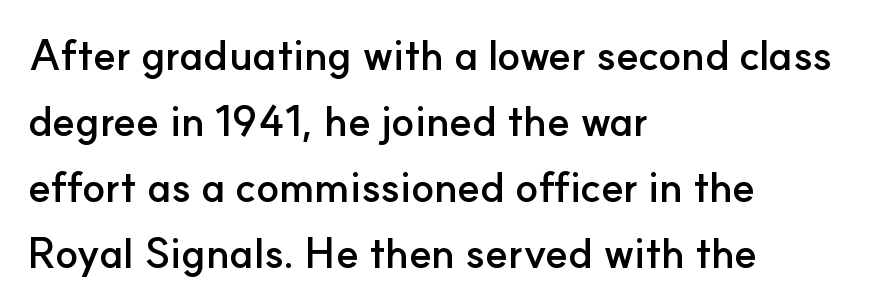
Every row of glyphs begins at an identical x-position on the left. Each letter keeps its own natural width here, so spacing adapts to shape. The space directly below the letters is spotless. A typesetter would call this zero additional tracking. A sans-serif font was chosen for this passage.
